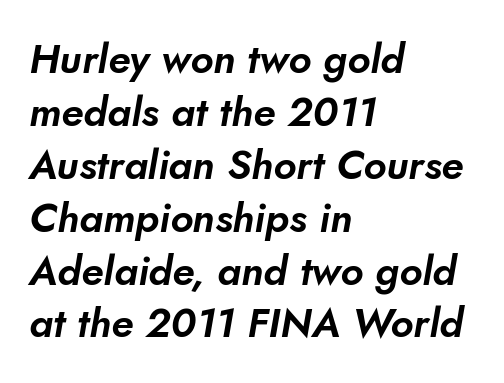
The image shows 41 px sans-serif type; set left-aligned, normal line spacing (1.29x), normal letter spacing, not underlined; low stroke contrast and a small x-height.
